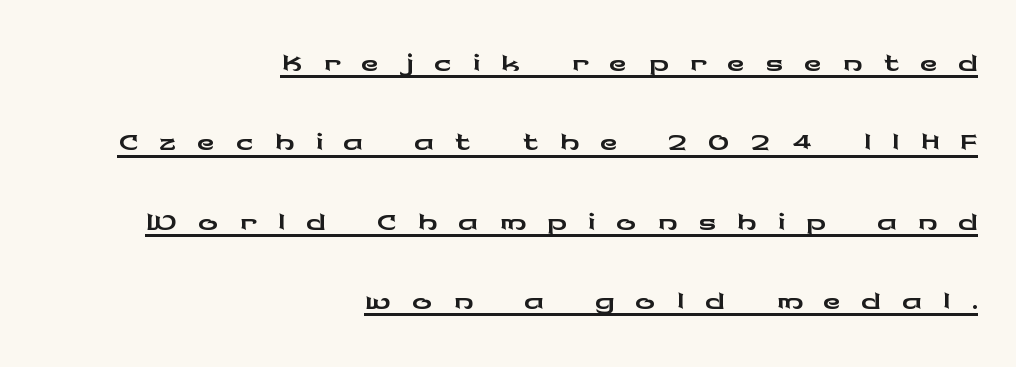
The image shows 49 px wide sans-serif type, upright; set right-aligned, normal line spacing (1.62x), unusually wide letter spacing (+0.42 em), underlined; low stroke contrast and a medium x-height.
